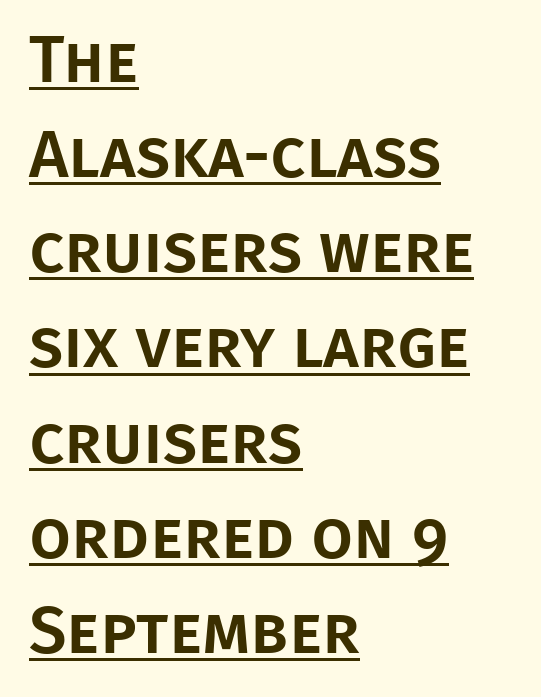
{"serif": "no", "italic": "no", "width": "normal", "stroke_contrast": "low", "x_height": "large", "monospaced": "no", "underline": "yes", "align": "left", "line_spacing": "normal", "line_spacing_ratio": 1.42, "letter_spacing": "normal", "letter_spacing_em": 0.0, "glyph_px": 67}
